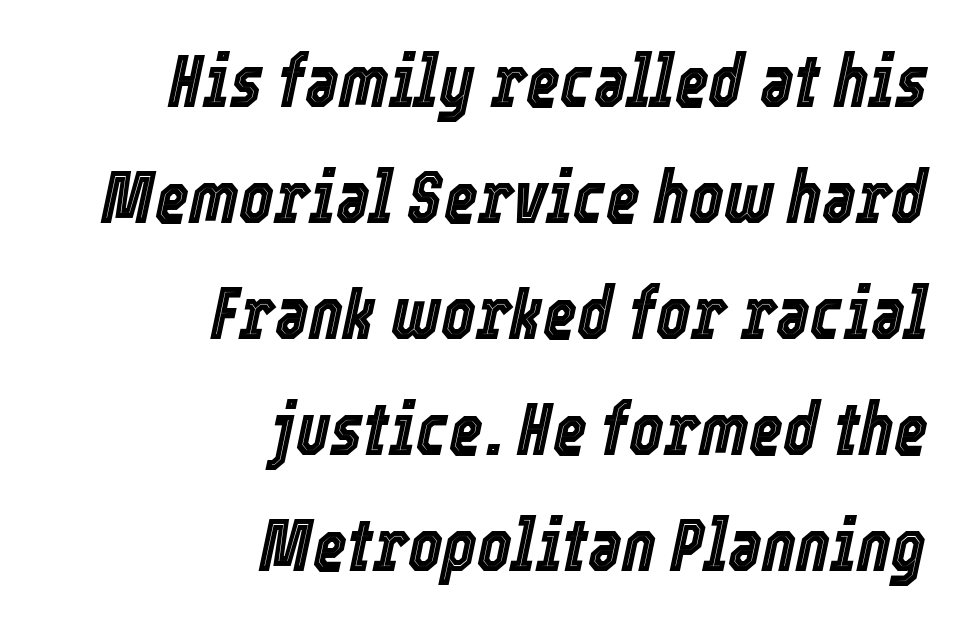
The image shows 73 px condensed type, italic (leaning right); set right-aligned, normal line spacing (1.59x), normal letter spacing, not underlined; a medium x-height.
